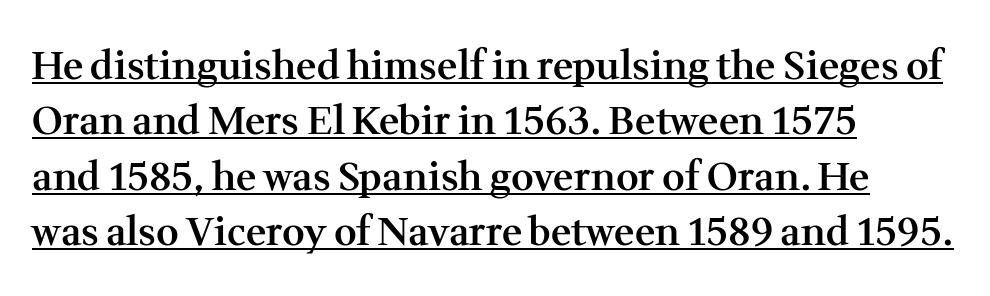
This sample has the flowing, uneven cadence of proportional lettering. These words are printed semibold, heavier than regular yet not bold. The typography opts for an upright posture over an oblique one. Is there an underline? Yes — a line sits under the letters. Letterform terminals end in serifs throughout the passage.
